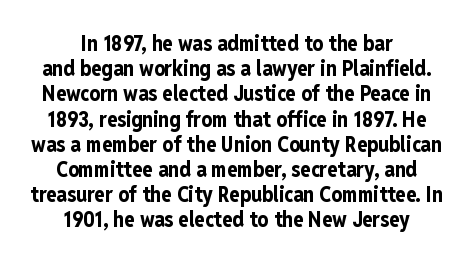
The image shows 21 px bold type, upright; set centered, line spacing 1.2x, normal letter spacing, not underlined.
